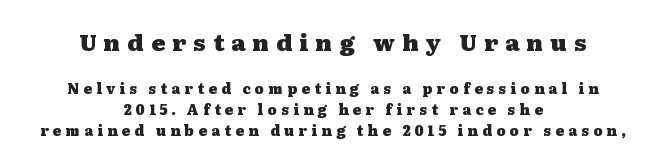
The image shows 23 px bold type, upright; set centered, normal line spacing (1.53x), unusually wide letter spacing (+0.31 em), not underlined; the first (top) block is 1.64x larger.
